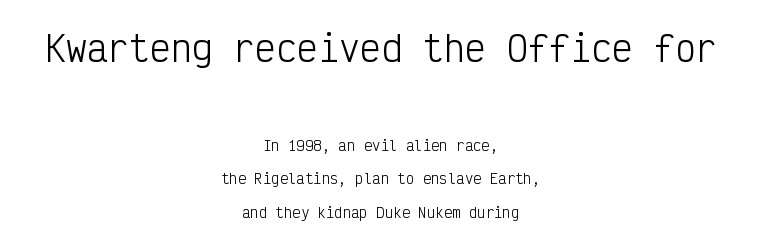
Notice the wide empty band between every row — that's loose leading. Is the stroke heavy? The answer is a plain regular-or-lighter. These lines stack symmetrically, like a column narrowing and widening about its center. A typesetter would mark this as roman, not italic. Do the characters align in a grid? Yes, the font is monospaced.
